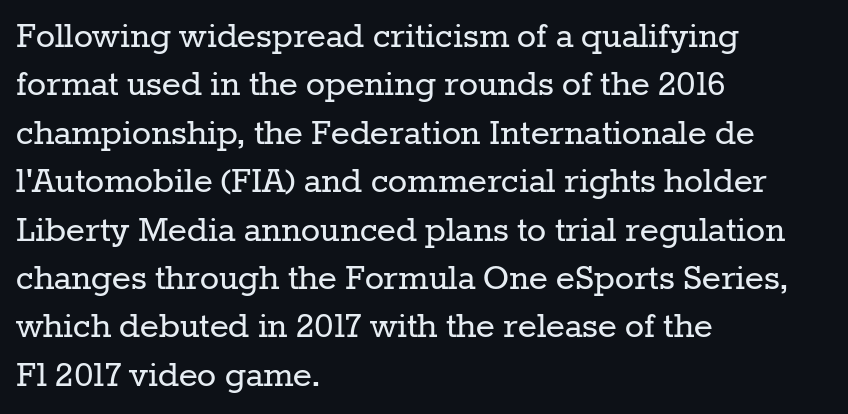
{"serif": "yes", "italic": "no", "bold": "no", "weight": "regular", "width": "normal", "stroke_contrast": "low", "x_height": "medium", "monospaced": "no", "underline": "no", "align": "left", "line_spacing_ratio": 1.21, "letter_spacing": "normal", "letter_spacing_em": 0.0, "glyph_px": 40}
